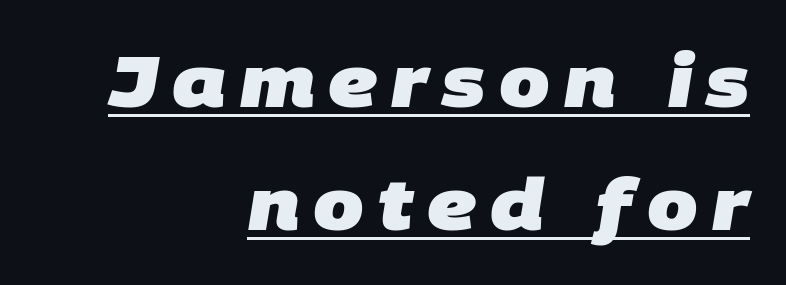
The characters display no serif detailing; their extremities are plain. Stroke thickness is high; the sample reads as a true bold. Honestly, the underline is the first thing you notice here. Teacher's note: observe the even right margin — that is flush-right alignment.
